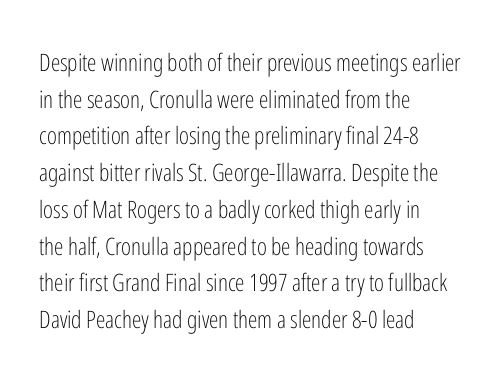
{"italic": "no", "bold": "no", "underline": "no", "align": "left", "line_spacing": "normal", "line_spacing_ratio": 1.53, "letter_spacing": "normal", "letter_spacing_em": 0.0, "glyph_px": 24}
